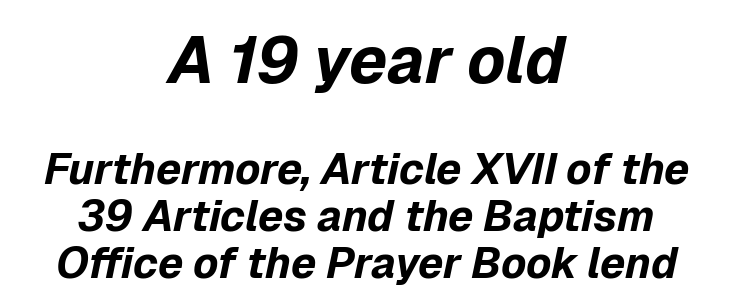
Q: Is the text bold? A: Yes.
Q: Is the text italic (slanted)? A: Yes, it leans right by about 12 degrees.
Q: Is the text underlined? A: No.
Q: How is the paragraph aligned? A: Centered.
Q: Is the spacing between letters normal or unusually wide? A: Normal.
Q: Is the spacing between lines tight, normal or loose? A: Tight.
Q: Which block of text is set in a larger size, the first (top) or the second (bottom)? A: The first (top) one.
Q: Width (condensed, normal, or wide)? A: Normal.
Q: Stroke contrast? A: Low.
Q: x-height? A: Medium.
Q: Monospaced? A: No.
